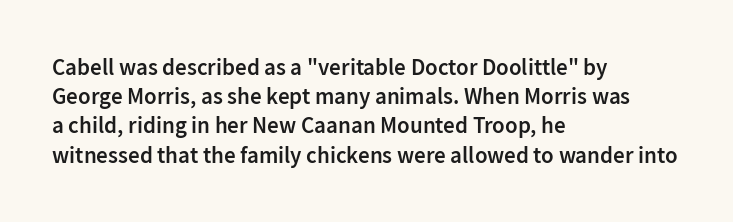
The image shows 23 px text type, upright; set left-aligned, normal line spacing (1.27x), normal letter spacing, not underlined.
